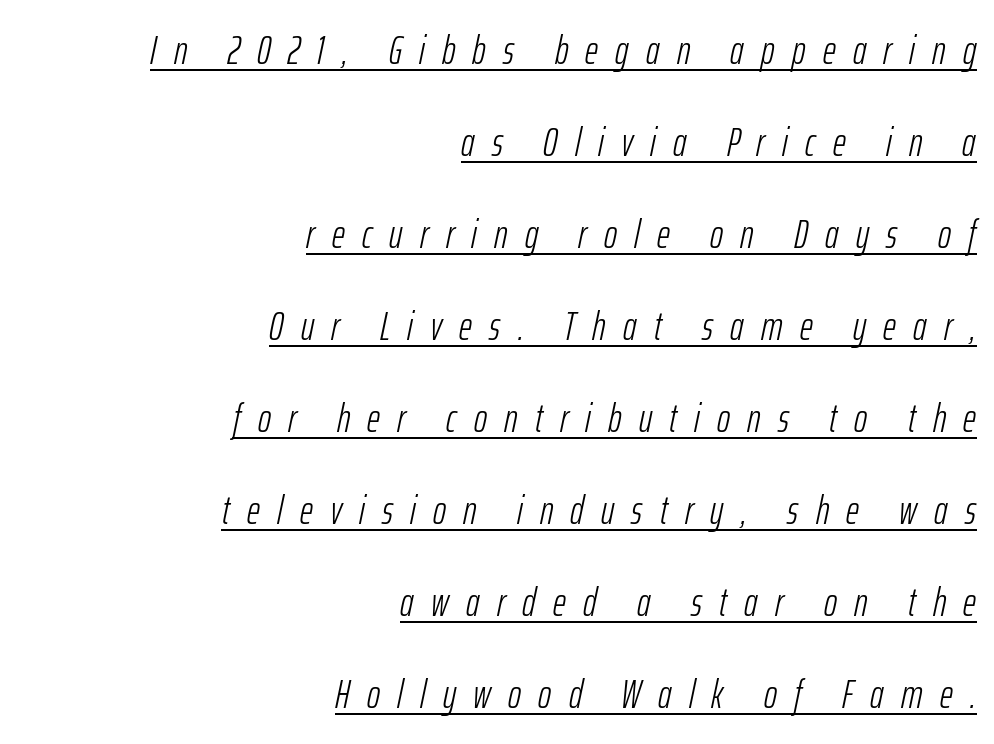
In terms of letterspacing, this is a distinctly airy, spread setting. Compared with typical paragraphs, the rows here are farther apart. Visually the block forms a straight wall on the right and a jagged coastline on the left. The lettering is marked with a stroke running underneath it. Is this a fixed-width face? No — the glyphs have proportional, varying widths.
